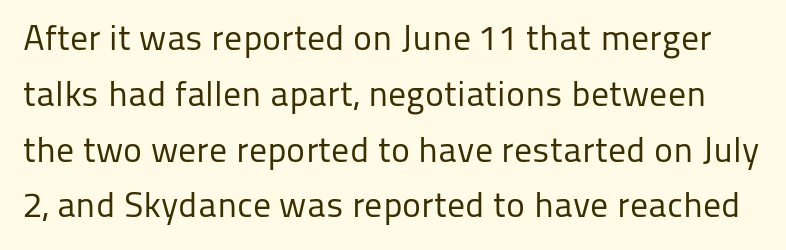
{"serif": "no", "italic": "no", "bold": "no", "weight": "regular", "width": "normal", "stroke_contrast": "low", "x_height": "medium", "monospaced": "no", "underline": "no", "line_spacing": "normal", "line_spacing_ratio": 1.55, "letter_spacing": "normal", "letter_spacing_em": 0.0, "glyph_px": 36}
